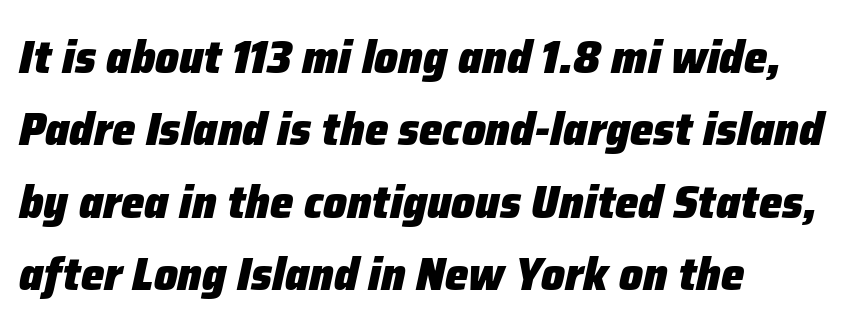
The letters sit at their default tracking, neither squeezed nor spread. This is oblique type, the kind used for emphasis or titles. A student would call this left alignment; a typographer would say flush left, rag right. These lines carry a lot of weight — the face is fully bold. The passage shown stacks its lines at a standard gap. Each letter keeps its own natural width here, so spacing adapts to shape.
